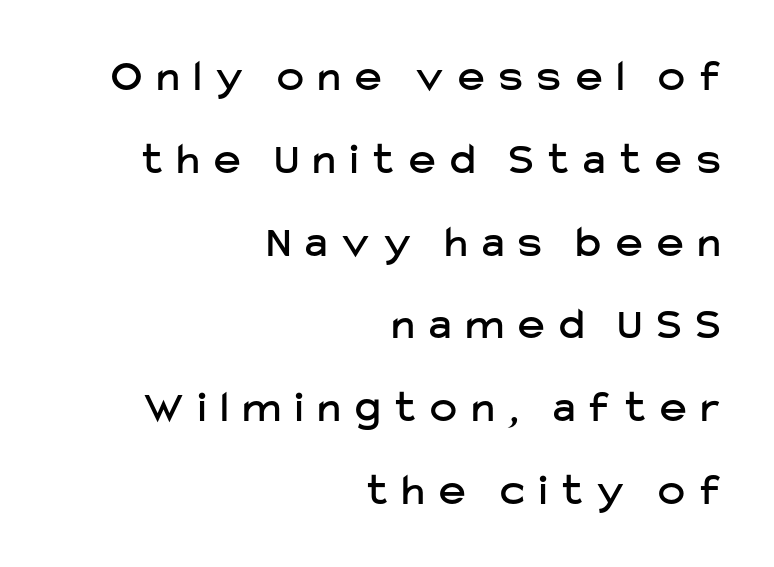
Glance below the letters and you will spot only blank space. The typeface chosen for these lines omits serifs. Think of a printed novel: that variable character pitch is what you see here. Compared with a flush-left layout, this one pins lines to the opposite, right side. The passage shown has open, widely tracked lettering throughout. Every stem runs plumb, perpendicular to the baseline.
